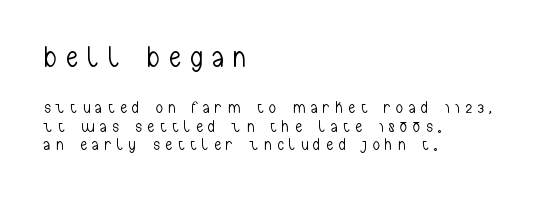
{"serif": "no", "italic": "no", "bold": "no", "weight": "light", "width": "condensed", "stroke_contrast": "low", "x_height": "medium", "monospaced": "no", "underline": "no", "align": "left", "line_spacing": "tight", "line_spacing_ratio": 1.1, "letter_spacing": "wide", "letter_spacing_em": 0.34, "larger_block": "first", "size_ratio": 1.71, "glyph_px": 29}
